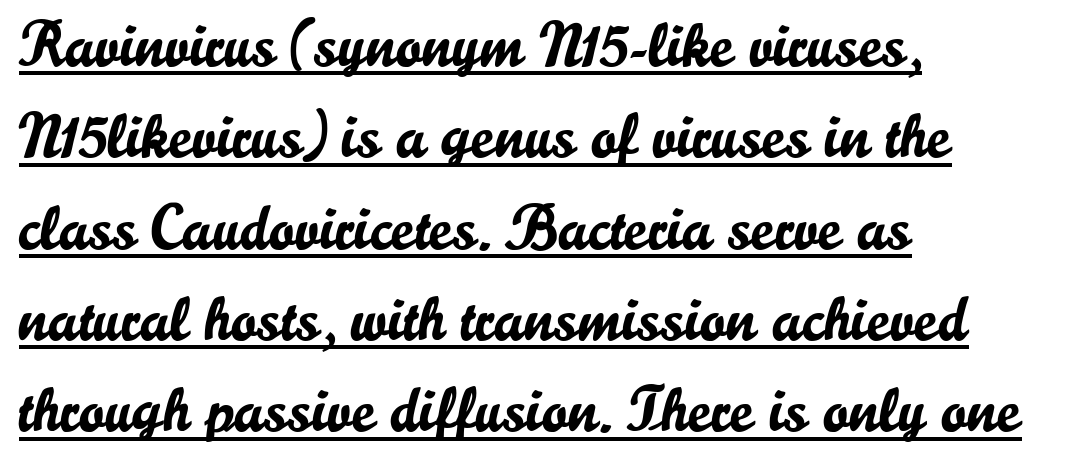
Q: Is the text italic (slanted)? A: Yes.
Q: Is the typeface a serif or a sans-serif typeface? A: Sans-serif.
Q: Is the text underlined? A: Yes.
Q: How is the paragraph aligned? A: Left-aligned.
Q: Is the spacing between letters normal or unusually wide? A: Normal.
Q: Is the spacing between lines tight, normal or loose? A: Normal.
Q: Width (condensed, normal, or wide)? A: Normal.
Q: Stroke contrast? A: Low.
Q: x-height? A: Small.
Q: Monospaced? A: No.
